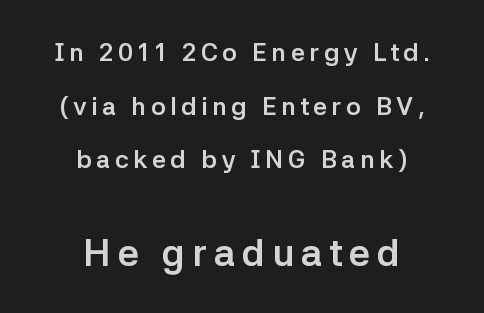
{"serif": "no", "italic": "no", "bold": "yes", "weight": "semibold", "width": "normal", "stroke_contrast": "low", "x_height": "medium", "monospaced": "no", "underline": "no", "align": "center", "line_spacing": "loose", "line_spacing_ratio": 2.15, "larger_block": "second", "size_ratio": 1.52, "glyph_px": 38}
